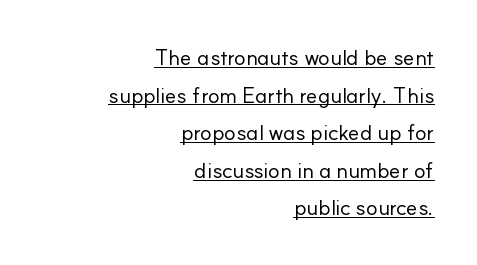
The image shows 22 px text type, upright; set right-aligned, line spacing 1.71x, normal letter spacing, underlined.
